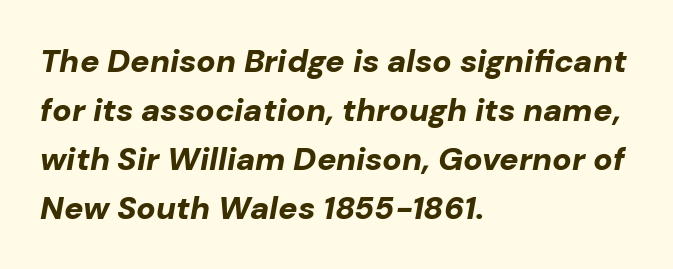
The image shows 32 px bold type, italic (leaning right); set left-aligned, normal line spacing (1.53x), normal letter spacing, not underlined; low stroke contrast and a medium x-height.
